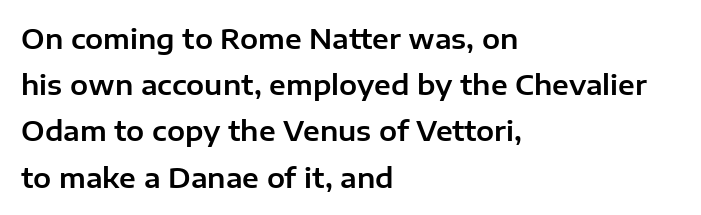
{"italic": "no", "underline": "no", "align": "left", "line_spacing_ratio": 1.71, "letter_spacing": "normal", "letter_spacing_em": 0.0, "glyph_px": 27}
